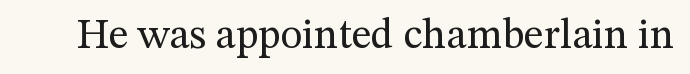
Q: Is the text bold? A: No.
Q: Is the text italic (slanted)? A: No, it is upright.
Q: Is the typeface a serif or a sans-serif typeface? A: Serif.
Q: Is the text underlined? A: No.
Q: Is the spacing between letters normal or unusually wide? A: Normal.
Q: Width (condensed, normal, or wide)? A: Normal.
Q: Stroke contrast? A: Medium.
Q: x-height? A: Medium.
Q: Monospaced? A: No.
